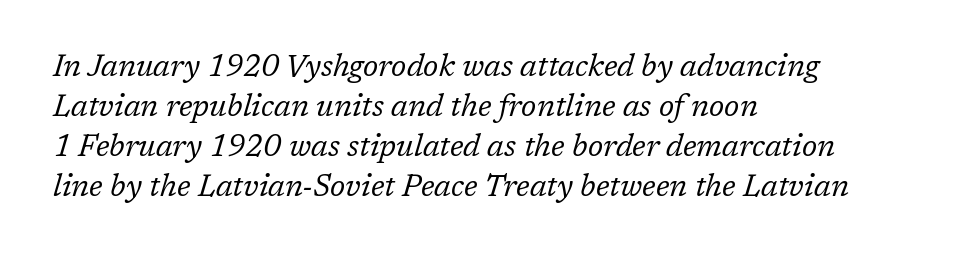
The image shows 30 px regular-weight serif type, italic (leaning right); set left-aligned, normal line spacing (1.33x), normal letter spacing, not underlined; low stroke contrast and a medium x-height.
